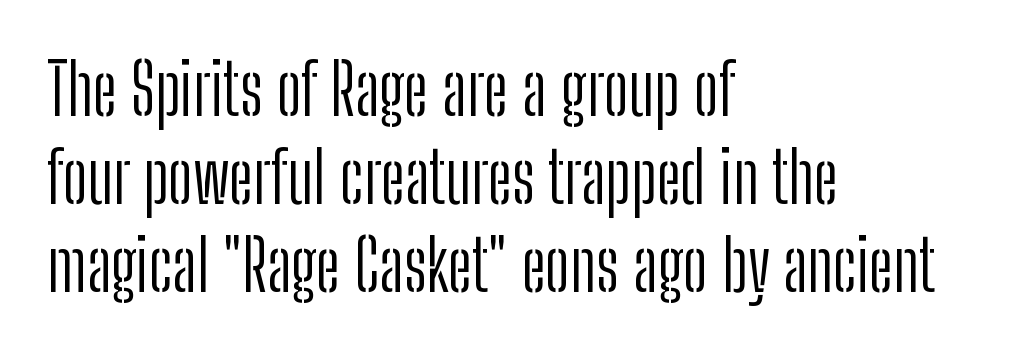
Bold? No — there's no thickening of the strokes. Horizontal bands of white between lines are of average thickness. The lines in this sample share a left origin and differ only in where they stop. The passage shown is typed in a proportional face where columns would drift. Note: no serifs on the glyphs. Letter spacing: default.
